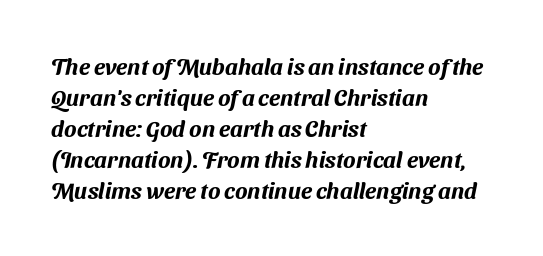
The image shows 23 px text type; set left-aligned, normal line spacing (1.35x), normal letter spacing, not underlined.
